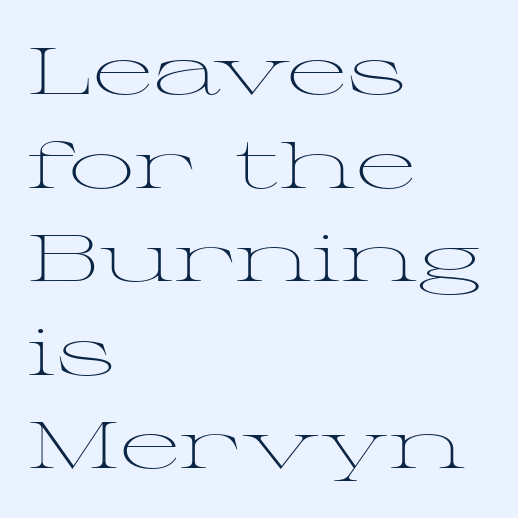
Each letter keeps its own natural width here, so spacing adapts to shape. Each row of text sits above clean, open space. Examine the stroke ends and you'll spot serifs. No extra ink here — the face is not bold.
